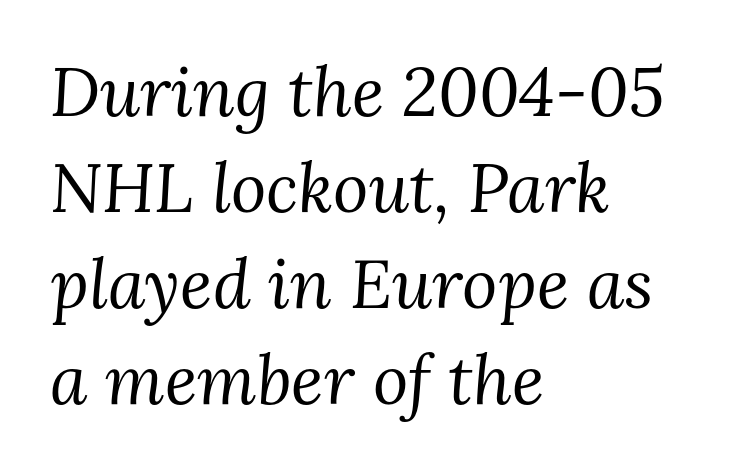
Q: Is the text bold? A: No.
Q: Is the text italic (slanted)? A: Yes, it leans right by about 3 degrees.
Q: Is the typeface a serif or a sans-serif typeface? A: Serif.
Q: Is the text underlined? A: No.
Q: How is the paragraph aligned? A: Left-aligned.
Q: Is the spacing between letters normal or unusually wide? A: Normal.
Q: Is the spacing between lines tight, normal or loose? A: Normal.
Q: Width (condensed, normal, or wide)? A: Normal.
Q: Stroke contrast? A: Medium.
Q: x-height? A: Medium.
Q: Monospaced? A: No.
